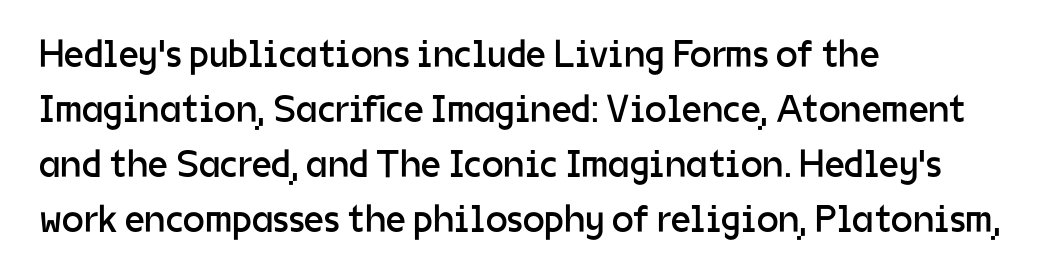
{"serif": "no", "italic": "no", "bold": "no", "weight": "regular", "width": "normal", "stroke_contrast": "low", "x_height": "medium", "monospaced": "no", "underline": "no", "align": "left", "line_spacing": "normal", "line_spacing_ratio": 1.41, "letter_spacing": "normal", "letter_spacing_em": 0.0, "glyph_px": 39}
